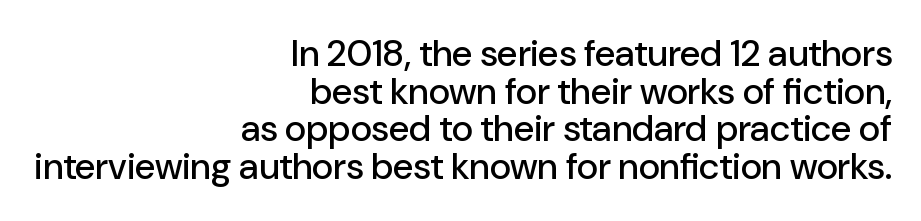
{"serif": "no", "italic": "no", "width": "normal", "stroke_contrast": "low", "x_height": "medium", "monospaced": "no", "underline": "no", "align": "right", "line_spacing": "tight", "line_spacing_ratio": 1.02, "letter_spacing": "normal", "letter_spacing_em": 0.0, "glyph_px": 37}
